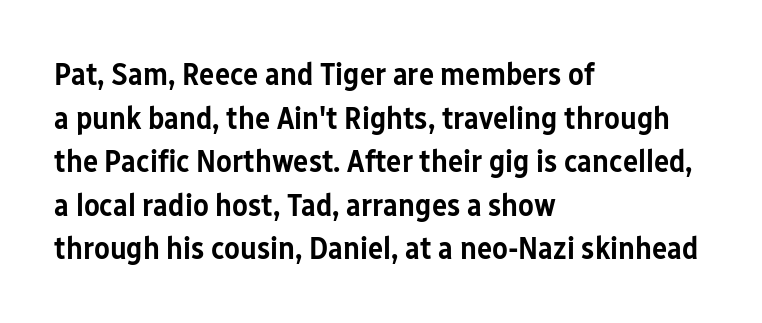
The image shows 32 px semibold, condensed sans-serif type, upright; set left-aligned, normal line spacing (1.36x), normal letter spacing, not underlined; low stroke contrast and a medium x-height.
